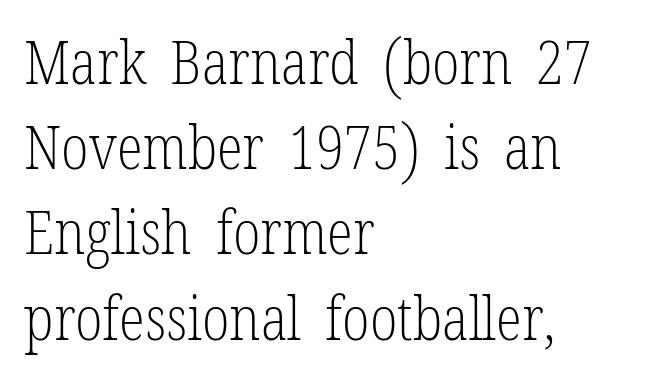
The image shows 60 px light, condensed serif type, upright; set left-aligned, normal line spacing (1.42x), normal letter spacing, not underlined; low stroke contrast and a medium x-height.
